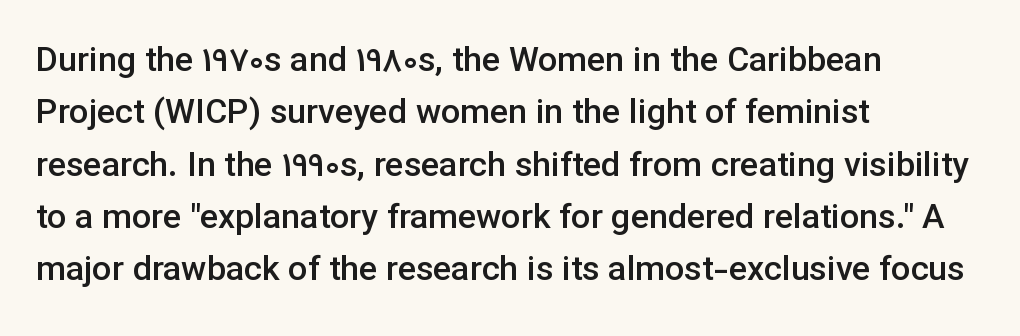
Q: Is the text bold? A: Semi-bold.
Q: Is the text italic (slanted)? A: No, it is upright.
Q: Is the typeface a serif or a sans-serif typeface? A: Sans-serif.
Q: Is the text underlined? A: No.
Q: How is the paragraph aligned? A: Left-aligned.
Q: Is the spacing between letters normal or unusually wide? A: Normal.
Q: Is the spacing between lines tight, normal or loose? A: Normal.
Q: Width (condensed, normal, or wide)? A: Normal.
Q: Stroke contrast? A: Low.
Q: x-height? A: Medium.
Q: Monospaced? A: No.
